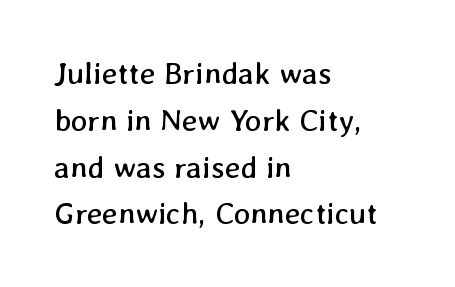
{"bold": "no", "weight": "regular", "width": "normal", "stroke_contrast": "low", "x_height": "medium", "monospaced": "no", "underline": "no", "align": "left", "line_spacing": "normal", "line_spacing_ratio": 1.51, "letter_spacing": "normal", "letter_spacing_em": 0.0, "glyph_px": 31}
